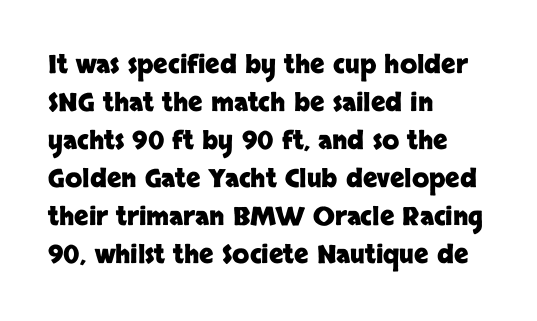
Leftover space on each line is placed entirely after the last word. Normally led — the rows are evenly, conventionally spaced. Type without underlining. Here the glyphs are tracked normally, forming tight word shapes.
